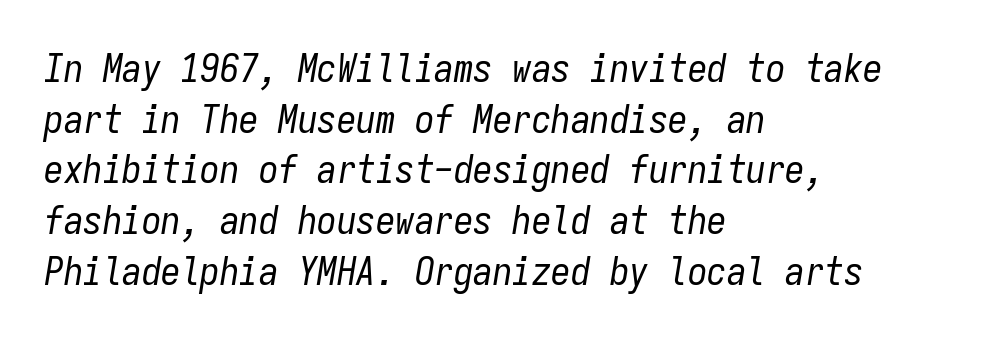
Stroke mass is kept to a normal reading level or below. Note the uniform advance width — an 'i' takes as much space as an 'm'. A typesetter would mark this as italic. This rendering leaves character spacing at its baseline value. The zone under the glyphs is completely vacant.
